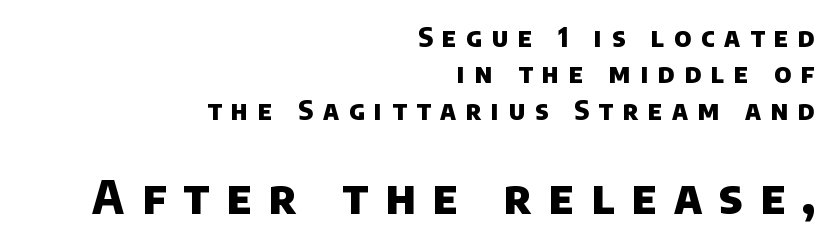
Q: Is the text bold? A: Yes.
Q: Is the typeface a serif or a sans-serif typeface? A: Sans-serif.
Q: Is the text underlined? A: No.
Q: How is the paragraph aligned? A: Right-aligned.
Q: Is the spacing between letters normal or unusually wide? A: Unusually wide.
Q: Is the spacing between lines tight, normal or loose? A: Normal.
Q: Which block of text is set in a larger size, the first (top) or the second (bottom)? A: The second (bottom) one.
Q: Width (condensed, normal, or wide)? A: Normal.
Q: Stroke contrast? A: Low.
Q: x-height? A: Large.
Q: Monospaced? A: No.
